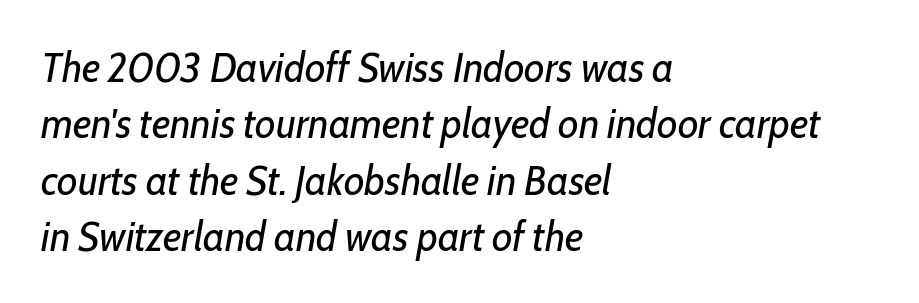
Q: Is the text bold? A: No.
Q: Is the text italic (slanted)? A: Yes, it leans right by about 10 degrees.
Q: Is the text underlined? A: No.
Q: How is the paragraph aligned? A: Left-aligned.
Q: Is the spacing between letters normal or unusually wide? A: Normal.
Q: Is the spacing between lines tight, normal or loose? A: Normal.
Q: Width (condensed, normal, or wide)? A: Condensed.
Q: Stroke contrast? A: Low.
Q: x-height? A: Medium.
Q: Monospaced? A: No.
